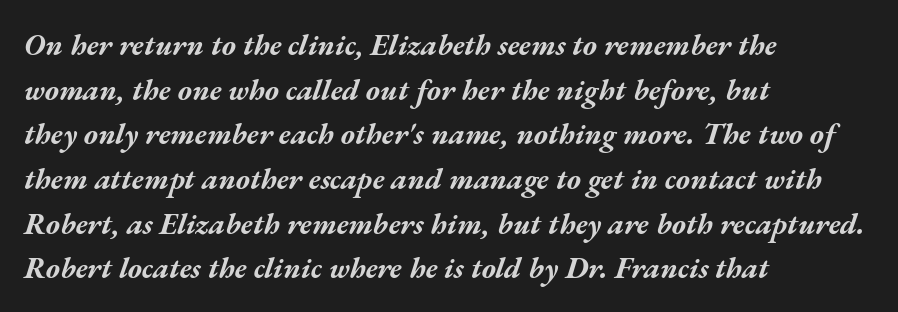
Proportional: the letters do not fall into vertical columns. Alignment: flush left. Words float on clear page, feet unadorned. Words appear dense and cohesive because spacing is normal. The rendering uses a bold face; every stroke is thick and dark. A normal amount of white space separates one row of letters from the next.
